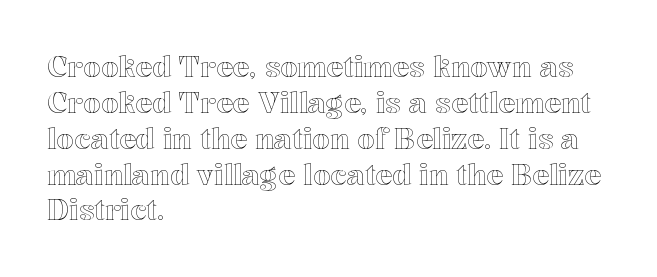
The image shows 28 px text type, upright; set left-aligned, normal line spacing (1.28x), normal letter spacing, not underlined; a medium x-height.
